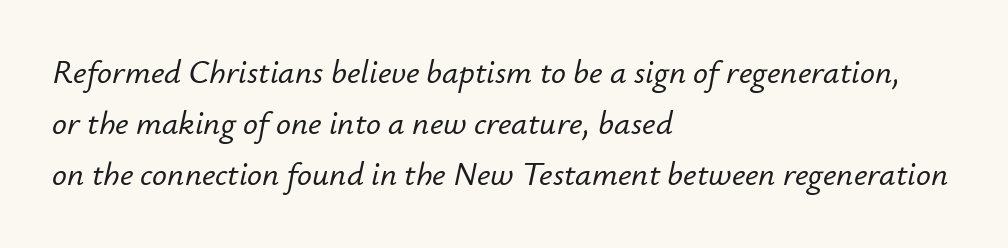
Q: Is the text italic (slanted)? A: Yes, it leans right by about 12 degrees.
Q: Is the text underlined? A: No.
Q: How is the paragraph aligned? A: Left-aligned.
Q: Is the spacing between letters normal or unusually wide? A: Normal.
Q: Is the spacing between lines tight, normal or loose? A: Normal.
Q: Width (condensed, normal, or wide)? A: Normal.
Q: Stroke contrast? A: Low.
Q: x-height? A: Small.
Q: Monospaced? A: No.
